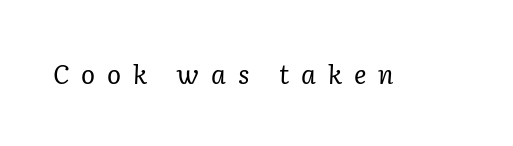
{"italic": "yes", "lean": "right", "slant_degrees": 2, "bold": "no", "underline": "no", "letter_spacing": "wide", "letter_spacing_em": 0.46, "glyph_px": 26}
